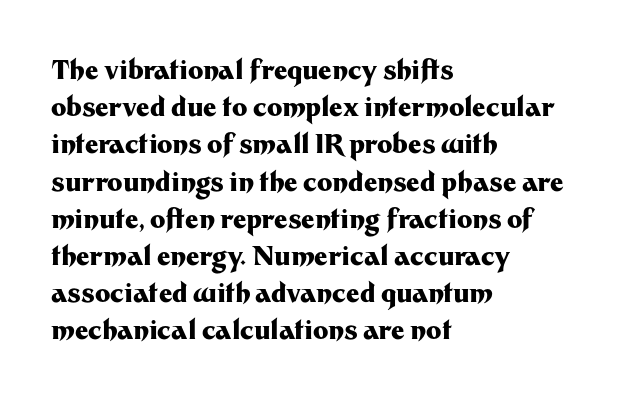
{"italic": "no", "bold": "yes", "underline": "no", "align": "left", "line_spacing": "normal", "line_spacing_ratio": 1.43, "letter_spacing": "normal", "letter_spacing_em": 0.0, "glyph_px": 26}
